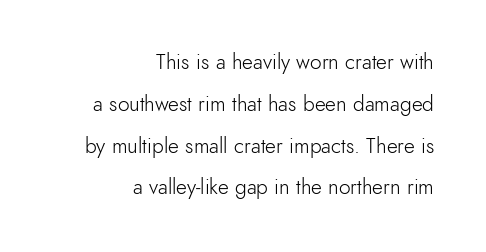
Any mark beneath the type? The region is blank. This sample trades compactness for vertical openness between lines. Compared with a flush-left layout, this one pins lines to the opposite, right side. Posture: upright roman. Think standard paragraph weight, or any step lighter than that.
